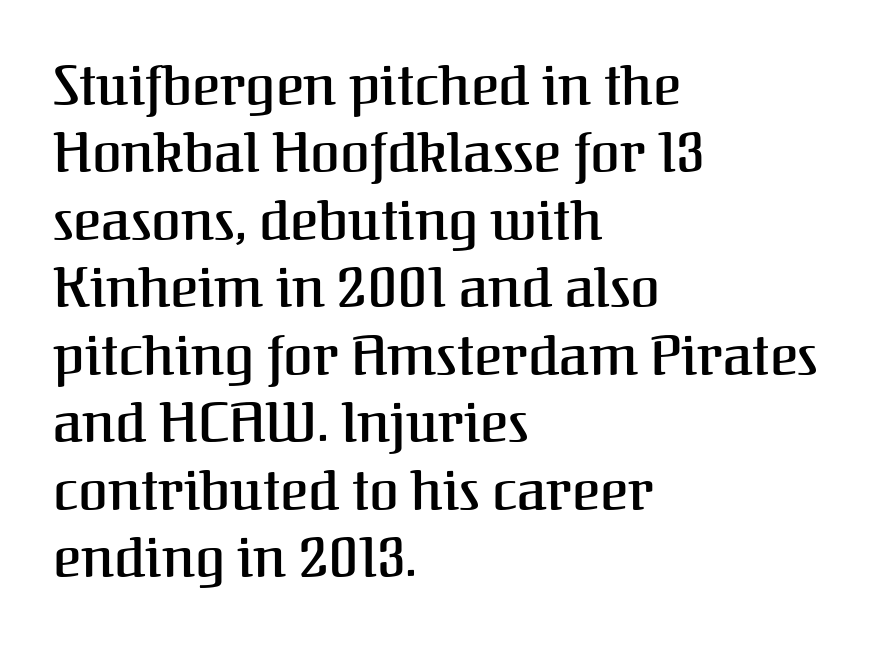
{"serif": "yes", "italic": "no", "bold": "semi", "weight": "semibold", "width": "normal", "stroke_contrast": "medium", "x_height": "medium", "monospaced": "no", "underline": "no", "align": "left", "line_spacing": "normal", "line_spacing_ratio": 1.25, "letter_spacing": "normal", "letter_spacing_em": 0.0, "glyph_px": 54}
